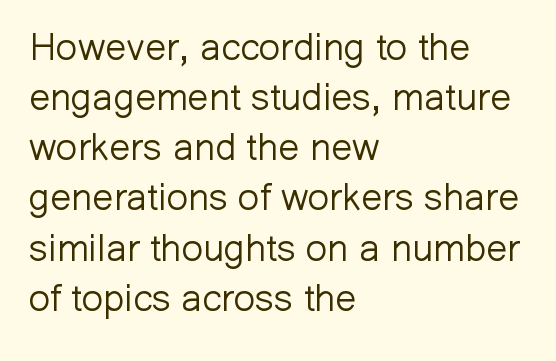
Q: Is the text bold? A: No.
Q: Is the text italic (slanted)? A: No, it is upright.
Q: Is the typeface a serif or a sans-serif typeface? A: Sans-serif.
Q: Is the text underlined? A: No.
Q: How is the paragraph aligned? A: Left-aligned.
Q: Is the spacing between letters normal or unusually wide? A: Normal.
Q: Is the spacing between lines tight, normal or loose? A: Normal.
Q: Width (condensed, normal, or wide)? A: Normal.
Q: Stroke contrast? A: Low.
Q: x-height? A: Medium.
Q: Monospaced? A: No.
